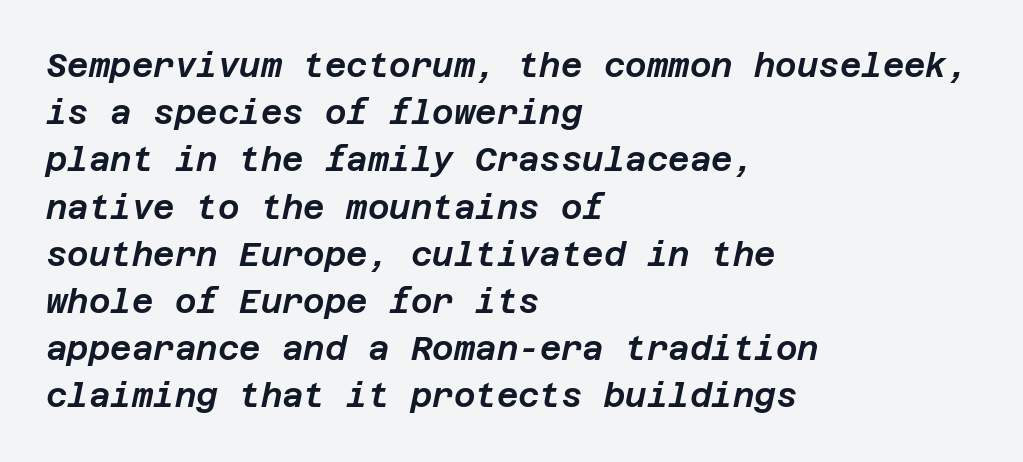
Each word holds together tightly as a unit, with standard inter-letter gaps. Which margin do the lines hug? The left one — the right edge is uneven. It's the slanting kind of type. Evenly set lines give the paragraph a standard silhouette.
